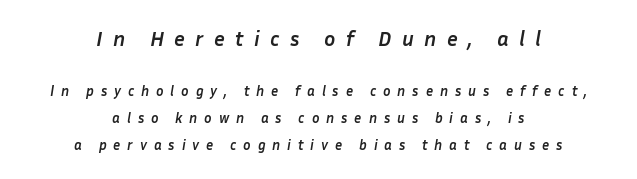
Q: Is the text bold? A: Yes.
Q: Is the text italic (slanted)? A: Yes, it leans right by about 10 degrees.
Q: Is the text underlined? A: No.
Q: How is the paragraph aligned? A: Centered.
Q: Is the spacing between letters normal or unusually wide? A: Unusually wide.
Q: Is the spacing between lines tight, normal or loose? A: Loose.
Q: Which block of text is set in a larger size, the first (top) or the second (bottom)? A: The first (top) one.
